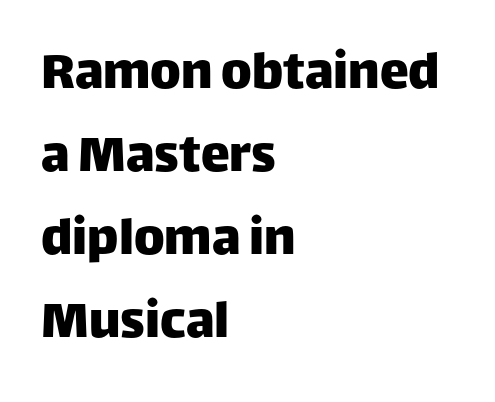
The image shows 58 px sans-serif type, upright; set left-aligned, normal line spacing (1.43x), normal letter spacing, not underlined; low stroke contrast and a large x-height.
